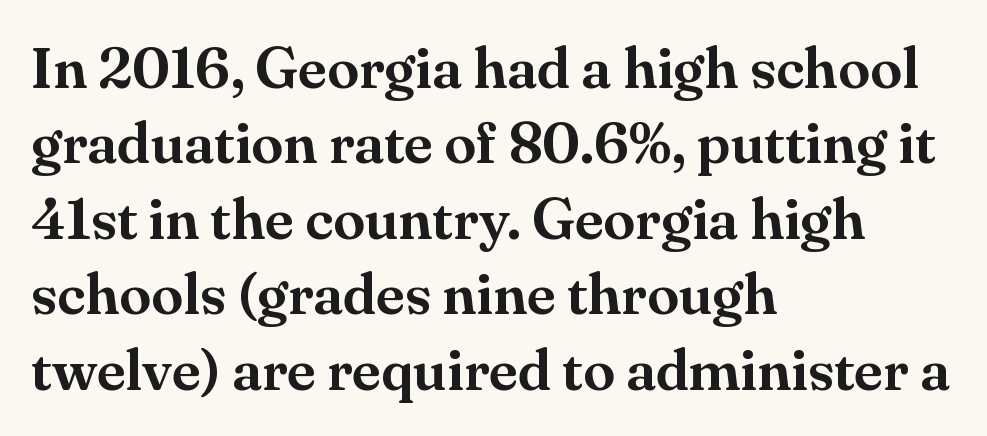
{"serif": "yes", "italic": "no", "width": "normal", "stroke_contrast": "medium", "x_height": "small", "monospaced": "no", "underline": "no", "align": "left", "line_spacing": "normal", "line_spacing_ratio": 1.3, "letter_spacing": "normal", "letter_spacing_em": 0.0, "glyph_px": 58}
